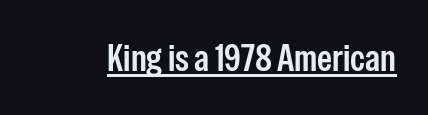
{"serif": "no", "italic": "no", "bold": "semi", "weight": "semibold", "width": "condensed", "stroke_contrast": "low", "x_height": "medium", "monospaced": "no", "underline": "yes", "letter_spacing": "normal", "letter_spacing_em": 0.0, "glyph_px": 38}
